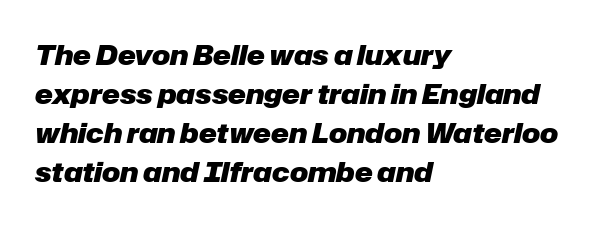
Q: Is the text bold? A: Yes.
Q: Is the text italic (slanted)? A: Yes, it leans right by about 12 degrees.
Q: Is the text underlined? A: No.
Q: How is the paragraph aligned? A: Left-aligned.
Q: Is the spacing between letters normal or unusually wide? A: Normal.
Q: Is the spacing between lines tight, normal or loose? A: Normal.
